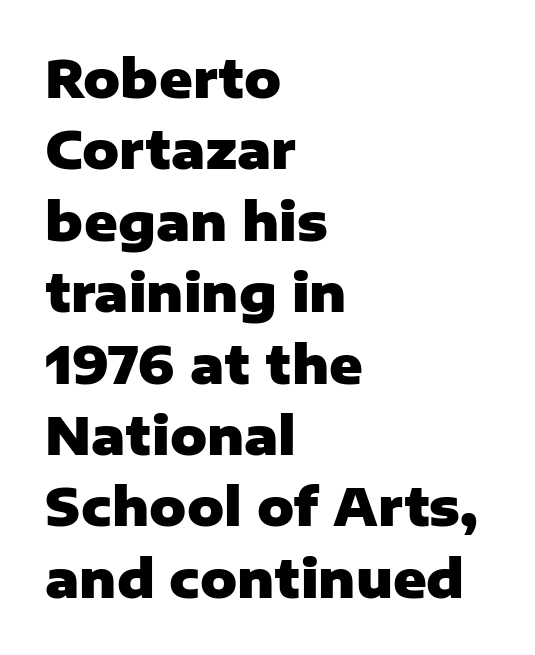
{"serif": "no", "italic": "no", "bold": "yes", "weight": "heavy", "width": "normal", "stroke_contrast": "low", "x_height": "medium", "monospaced": "no", "underline": "no", "align": "left", "line_spacing": "normal", "line_spacing_ratio": 1.4, "letter_spacing": "normal", "letter_spacing_em": 0.0, "glyph_px": 51}
